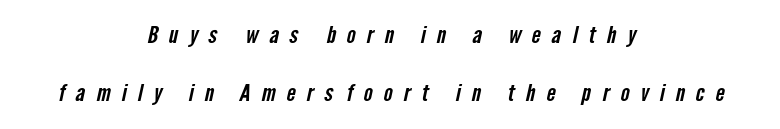
Q: Is the text underlined? A: No.
Q: How is the paragraph aligned? A: Centered.
Q: Is the spacing between letters normal or unusually wide? A: Unusually wide.
Q: Is the spacing between lines tight, normal or loose? A: Loose.
